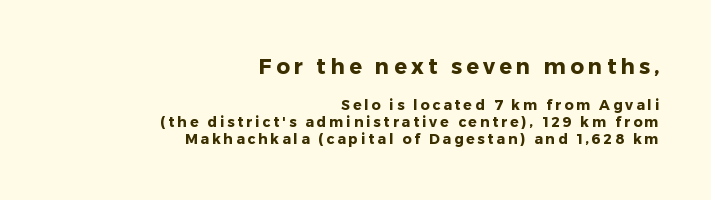
{"italic": "no", "bold": "yes", "underline": "no", "align": "right", "line_spacing_ratio": 1.23, "letter_spacing": "wide", "letter_spacing_em": 0.21, "larger_block": "first", "size_ratio": 1.5, "glyph_px": 21}
